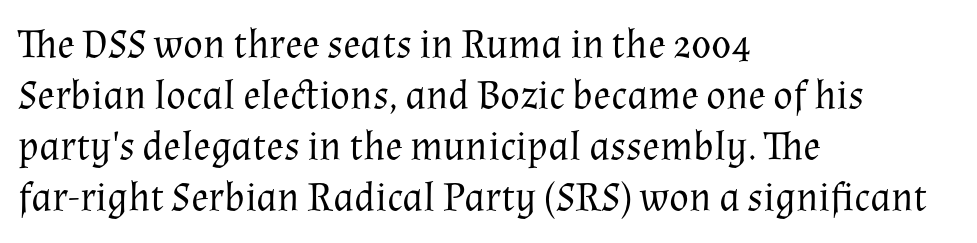
Check under the words: just untouched page. Font category for this specimen: serif. How are the letters spaced? Ordinarily, with no added tracking. Think of a printed novel: that variable character pitch is what you see here. This is the regular roman posture of the typeface. No chunkiness to these letters — they're not bold.
